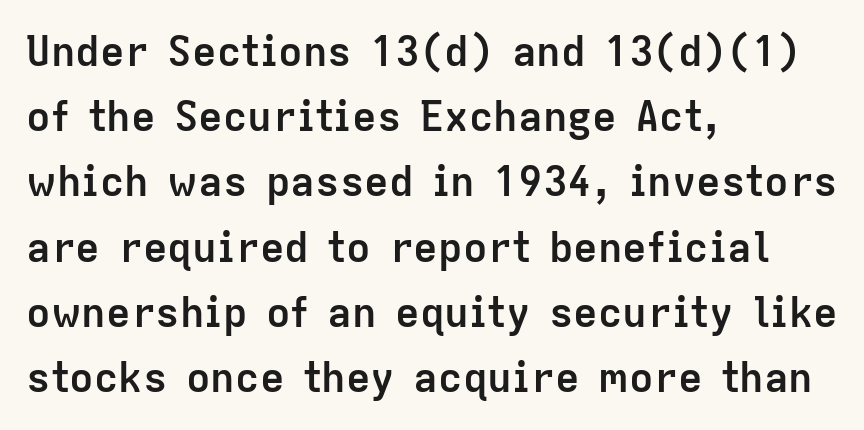
The image shows 41 px semibold sans-serif type, upright; set left-aligned, normal line spacing (1.59x), normal letter spacing, not underlined; low stroke contrast and a medium x-height.
